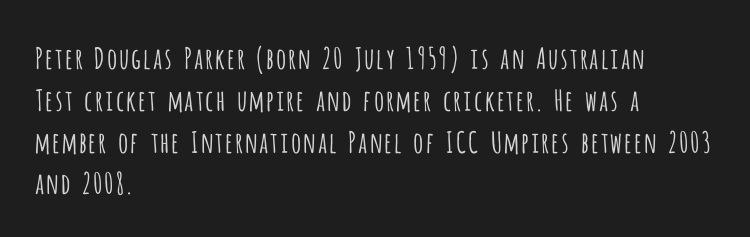
The image shows 29 px light, condensed sans-serif type, upright; set left-aligned, normal line spacing (1.44x), normal letter spacing, not underlined; low stroke contrast and a large x-height.
